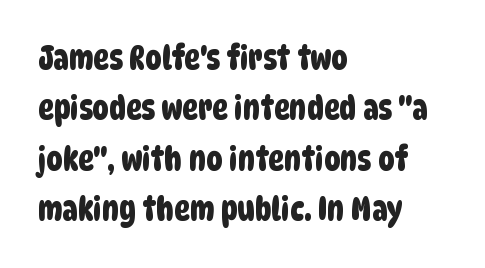
The image shows 33 px condensed sans-serif type; set left-aligned, normal line spacing (1.53x), normal letter spacing, not underlined; low stroke contrast and a large x-height.
